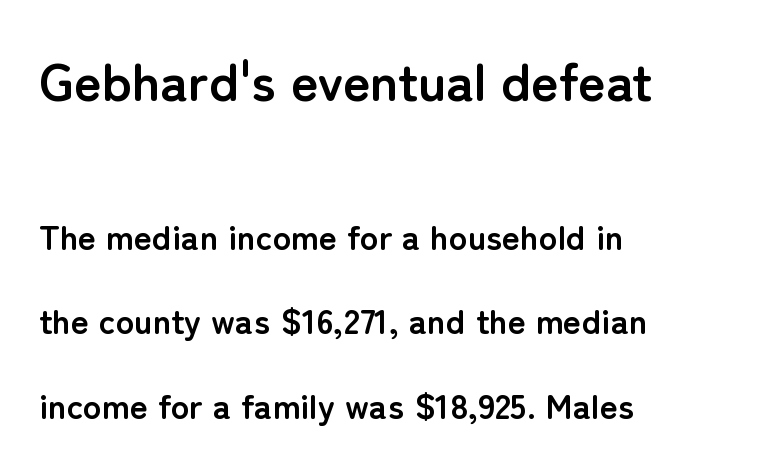
The image shows 53 px semibold sans-serif type, upright; set left-aligned, loose line spacing (2.41x), normal letter spacing, not underlined; the first (top) block is 1.51x larger; low stroke contrast and a medium x-height.
